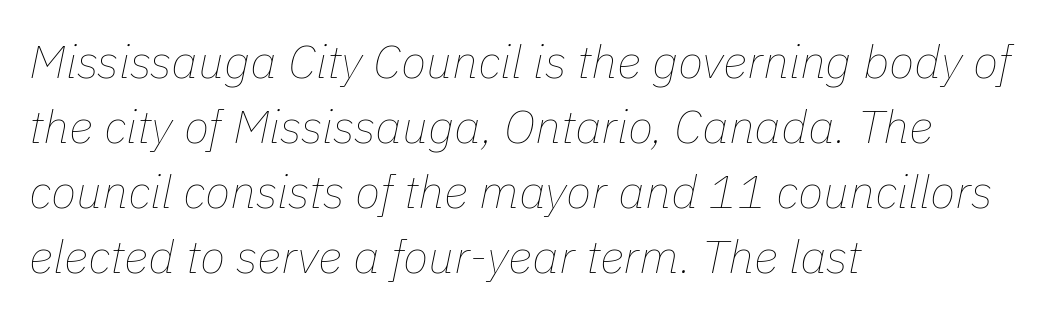
The image shows 47 px thin type, italic (leaning right); set left-aligned, normal line spacing (1.38x), normal letter spacing, not underlined; low stroke contrast and a medium x-height.
